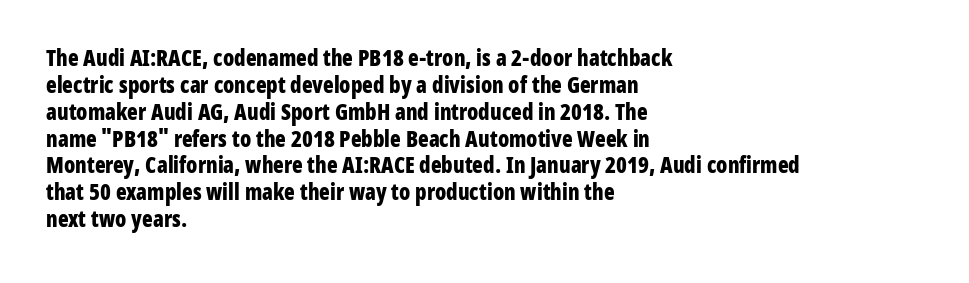
{"italic": "no", "bold": "yes", "underline": "no", "align": "left", "line_spacing_ratio": 1.22, "letter_spacing": "normal", "letter_spacing_em": 0.0, "glyph_px": 22}
